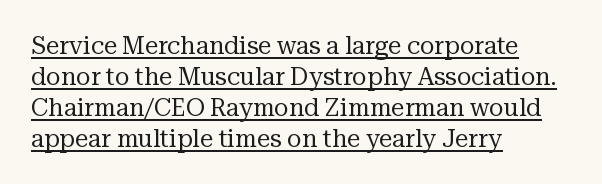
Q: Is the text bold? A: No.
Q: Is the text italic (slanted)? A: No, it is upright.
Q: Is the text underlined? A: Yes.
Q: How is the paragraph aligned? A: Left-aligned.
Q: Is the spacing between letters normal or unusually wide? A: Normal.
Q: Is the spacing between lines tight, normal or loose? A: Normal.
